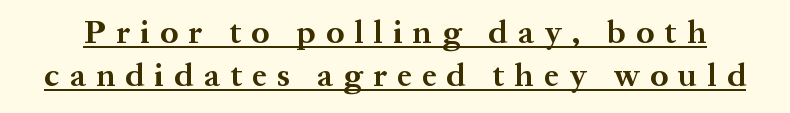
{"serif": "yes", "italic": "no", "bold": "yes", "weight": "bold", "width": "normal", "stroke_contrast": "medium", "x_height": "medium", "monospaced": "no", "underline": "yes", "line_spacing": "normal", "line_spacing_ratio": 1.35, "letter_spacing": "wide", "letter_spacing_em": 0.33, "glyph_px": 32}
